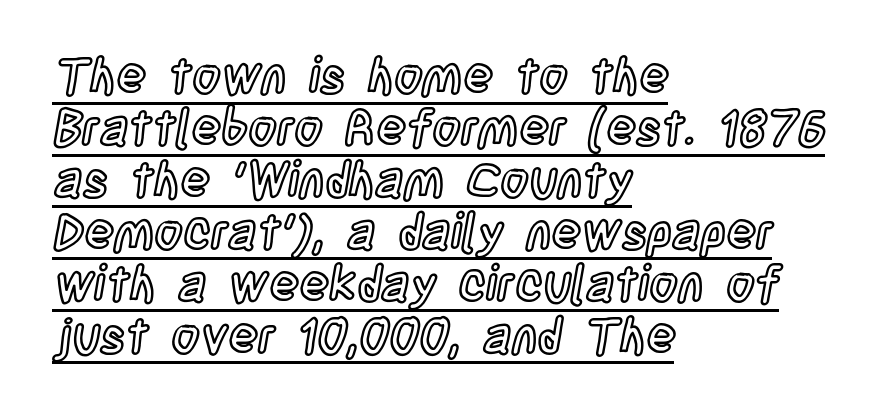
{"width": "condensed", "x_height": "large", "monospaced": "no", "underline": "yes", "align": "left", "line_spacing": "tight", "line_spacing_ratio": 1.06, "letter_spacing": "normal", "letter_spacing_em": 0.0, "glyph_px": 49}
